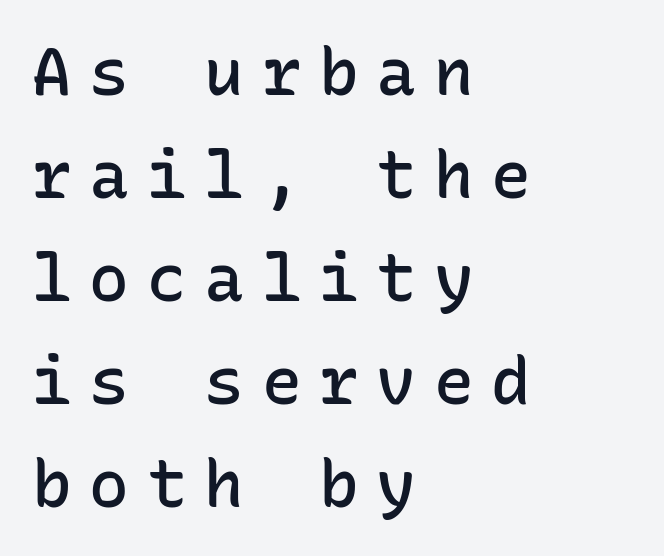
Q: Is the text bold? A: Semi-bold.
Q: Is the text italic (slanted)? A: No, it is upright.
Q: Is the typeface a serif or a sans-serif typeface? A: Sans-serif.
Q: Is the text underlined? A: No.
Q: How is the paragraph aligned? A: Left-aligned.
Q: Is the spacing between letters normal or unusually wide? A: Unusually wide.
Q: Is the spacing between lines tight, normal or loose? A: Normal.
Q: Width (condensed, normal, or wide)? A: Normal.
Q: Stroke contrast? A: Low.
Q: x-height? A: Medium.
Q: Monospaced? A: Yes.
